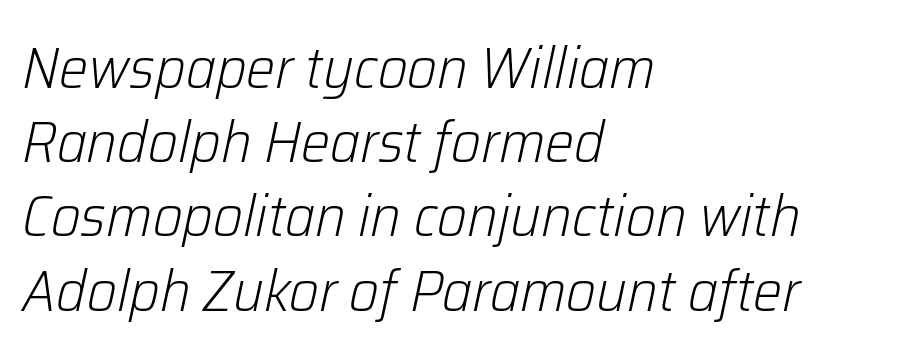
{"italic": "yes", "lean": "right", "slant_degrees": 12, "bold": "no", "weight": "light", "width": "normal", "stroke_contrast": "low", "x_height": "medium", "monospaced": "no", "underline": "no", "align": "left", "line_spacing": "normal", "line_spacing_ratio": 1.28, "letter_spacing": "normal", "letter_spacing_em": 0.0, "glyph_px": 58}
